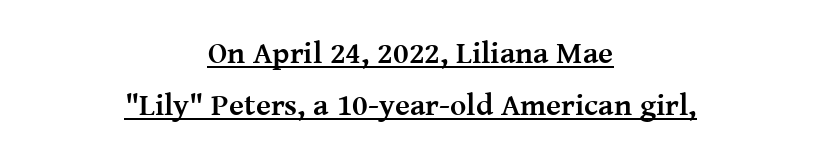
{"serif": "yes", "italic": "no", "bold": "yes", "weight": "semibold", "width": "normal", "stroke_contrast": "medium", "x_height": "medium", "monospaced": "no", "underline": "yes", "align": "center", "line_spacing": "normal", "line_spacing_ratio": 1.69, "letter_spacing": "normal", "letter_spacing_em": 0.0, "glyph_px": 31}
